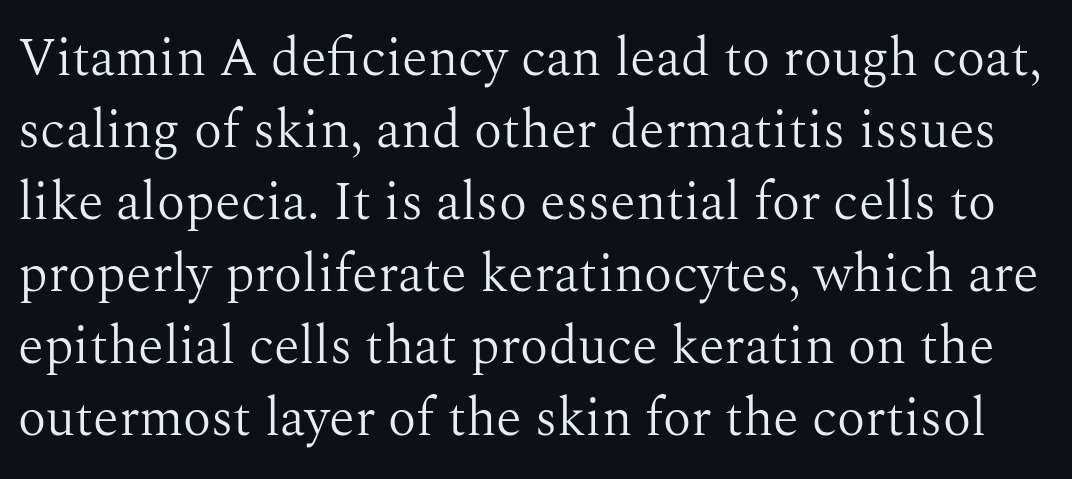
{"serif": "yes", "italic": "no", "bold": "no", "weight": "light", "width": "normal", "stroke_contrast": "medium", "x_height": "medium", "monospaced": "no", "underline": "no", "line_spacing": "normal", "line_spacing_ratio": 1.36, "letter_spacing": "normal", "letter_spacing_em": 0.0, "glyph_px": 53}
